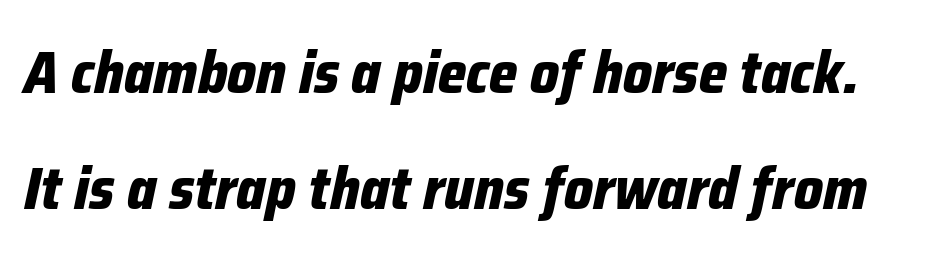
The image shows 60 px bold, condensed type, italic (leaning right); set loose line spacing (1.93x), normal letter spacing, not underlined; low stroke contrast and a medium x-height.
